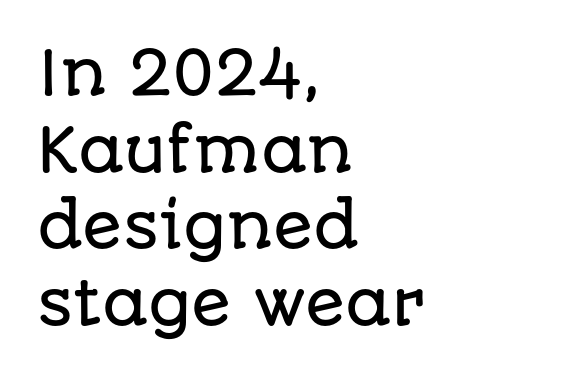
The image shows 59 px sans-serif type, upright; set left-aligned, normal line spacing (1.3x), normal letter spacing, not underlined; low stroke contrast and a large x-height.
